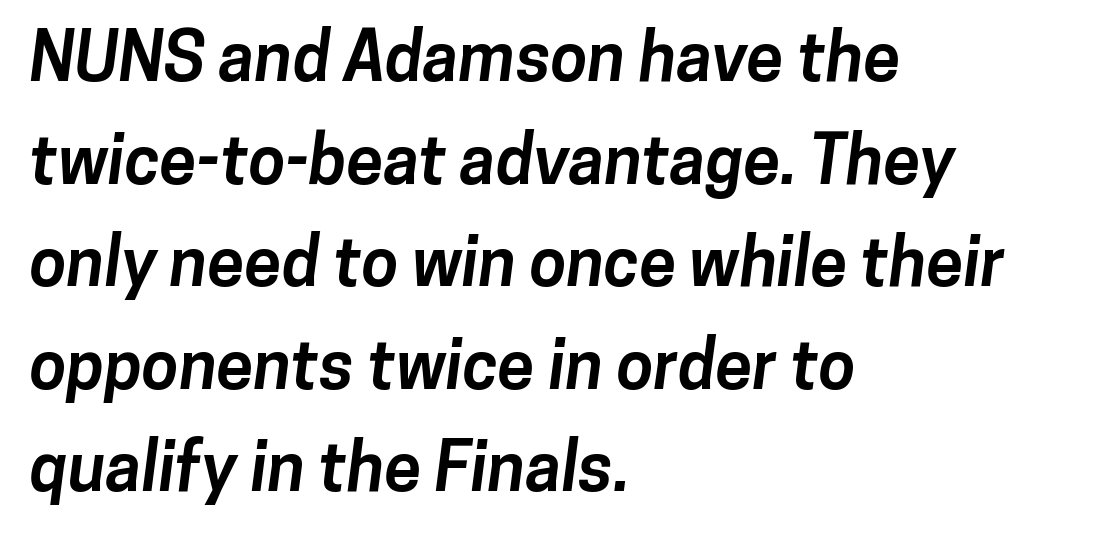
Is this a fixed-width face? No — the glyphs have proportional, varying widths. Check where the strokes stop: nothing finishes them off — pure sans. These lines sit exactly where default settings would place them. Typeset ragged right — the left edge is the straight one. The letterforms sit shoulder to shoulder at normal distance.
